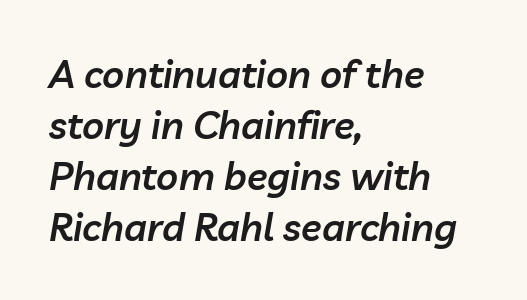
{"italic": "yes", "lean": "right", "slant_degrees": 10, "bold": "semi", "weight": "semibold", "width": "normal", "stroke_contrast": "low", "x_height": "medium", "monospaced": "no", "underline": "no", "align": "left", "line_spacing": "normal", "line_spacing_ratio": 1.34, "letter_spacing": "normal", "letter_spacing_em": 0.0, "glyph_px": 38}
